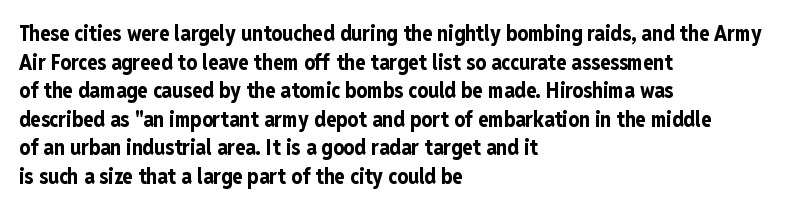
The image shows 21 px bold type, upright; set left-aligned, normal line spacing (1.36x), normal letter spacing, not underlined.
